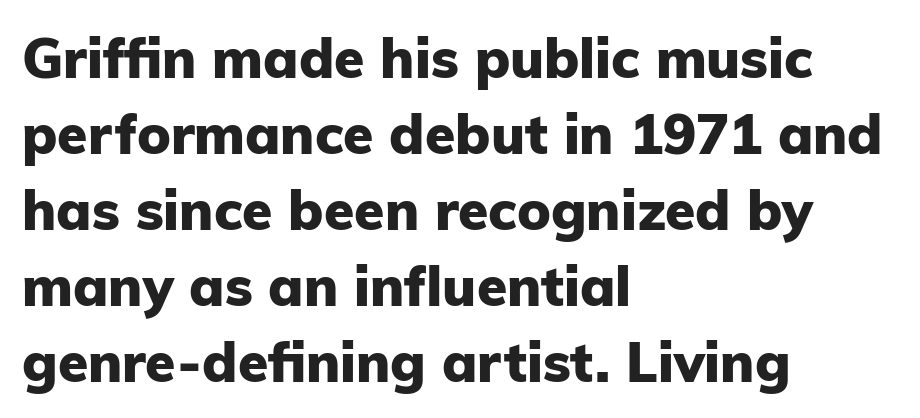
Q: Is the text bold? A: Yes.
Q: Is the text italic (slanted)? A: No, it is upright.
Q: Is the typeface a serif or a sans-serif typeface? A: Sans-serif.
Q: Is the text underlined? A: No.
Q: How is the paragraph aligned? A: Left-aligned.
Q: Is the spacing between letters normal or unusually wide? A: Normal.
Q: Is the spacing between lines tight, normal or loose? A: Normal.
Q: Width (condensed, normal, or wide)? A: Normal.
Q: Stroke contrast? A: Low.
Q: x-height? A: Medium.
Q: Monospaced? A: No.
